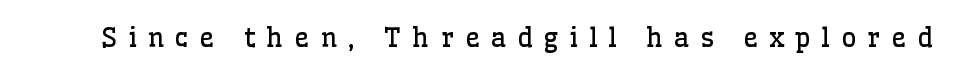
Q: Is the text bold? A: No.
Q: Is the text italic (slanted)? A: No, it is upright.
Q: Is the text underlined? A: No.
Q: Is the spacing between letters normal or unusually wide? A: Unusually wide.
